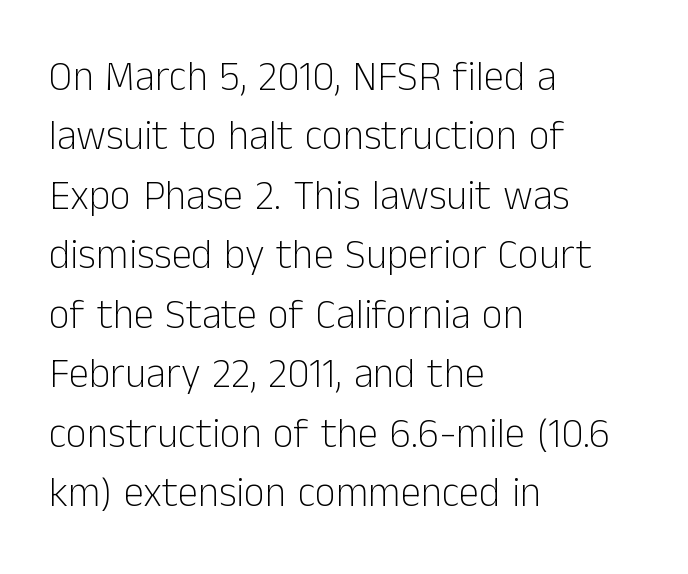
{"serif": "no", "italic": "no", "bold": "no", "weight": "light", "width": "normal", "stroke_contrast": "low", "x_height": "medium", "monospaced": "no", "underline": "no", "align": "left", "line_spacing": "normal", "line_spacing_ratio": 1.45, "letter_spacing": "normal", "letter_spacing_em": 0.0, "glyph_px": 41}
